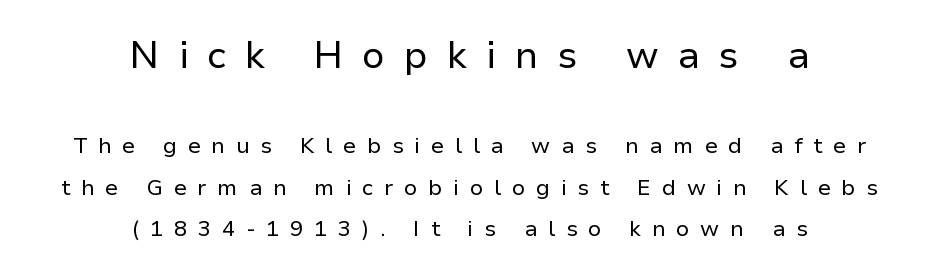
Unlike a traditional serif, this face leaves its strokes unadorned. Each stroke keeps to a modest, everyday thickness or less. Spacing verdict: proportional, widths tailored to each character. The rag falls on both sides of this text block equally.
